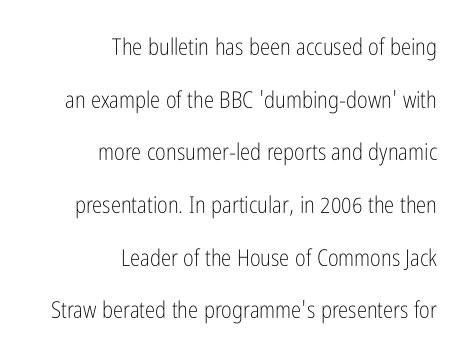
The image shows 23 px text type, upright; set right-aligned, loose line spacing (2.29x), normal letter spacing, not underlined.
